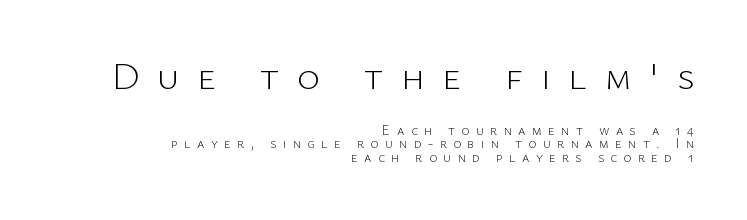
The image shows 39 px light sans-serif type, upright; set right-aligned, tight line spacing (0.96x), unusually wide letter spacing (+0.45 em), not underlined; the first (top) block is 2.79x larger; low stroke contrast and a medium x-height.
